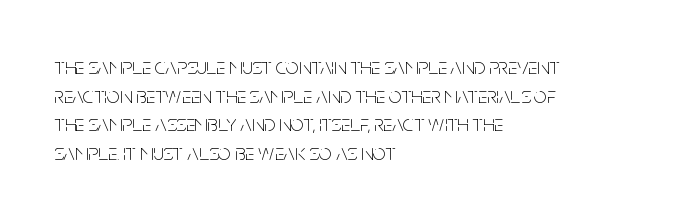
Q: Is the text bold? A: No.
Q: Is the text italic (slanted)? A: No, it is upright.
Q: Is the text underlined? A: No.
Q: How is the paragraph aligned? A: Left-aligned.
Q: Is the spacing between letters normal or unusually wide? A: Normal.
